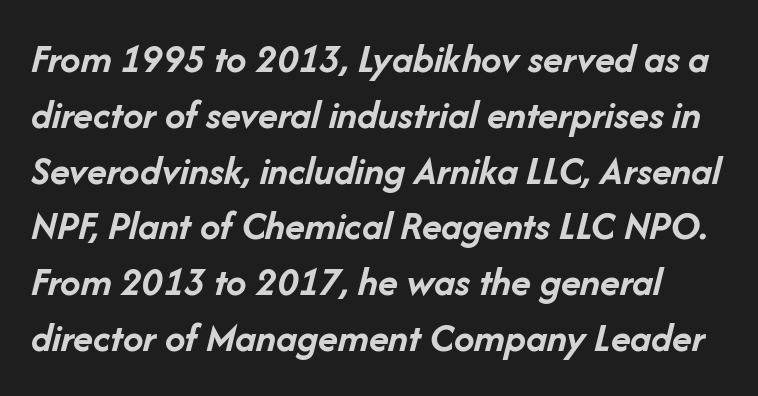
Q: Is the text bold? A: Yes.
Q: Is the text italic (slanted)? A: Yes, it leans right by about 14 degrees.
Q: Is the text underlined? A: No.
Q: Is the spacing between letters normal or unusually wide? A: Normal.
Q: Is the spacing between lines tight, normal or loose? A: Normal.
Q: Width (condensed, normal, or wide)? A: Normal.
Q: Stroke contrast? A: Low.
Q: x-height? A: Medium.
Q: Monospaced? A: No.
